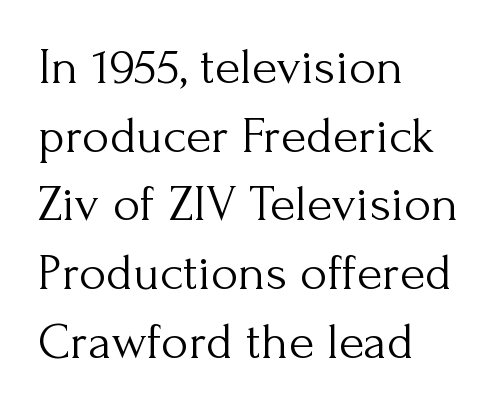
{"serif": "yes", "italic": "no", "bold": "no", "weight": "light", "width": "normal", "stroke_contrast": "medium", "x_height": "small", "monospaced": "no", "underline": "no", "align": "left", "line_spacing": "normal", "line_spacing_ratio": 1.32, "letter_spacing": "normal", "letter_spacing_em": 0.0, "glyph_px": 52}
